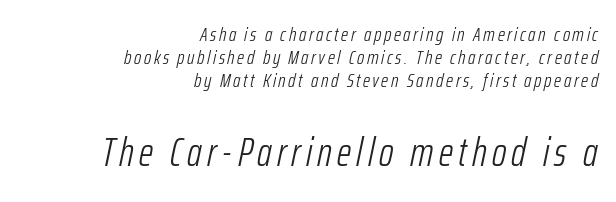
Q: Is the text bold? A: No.
Q: Is the text italic (slanted)? A: Yes, it leans right by about 12 degrees.
Q: Is the text underlined? A: No.
Q: How is the paragraph aligned? A: Right-aligned.
Q: Which block of text is set in a larger size, the first (top) or the second (bottom)? A: The second (bottom) one.
Q: Width (condensed, normal, or wide)? A: Condensed.
Q: Stroke contrast? A: Low.
Q: x-height? A: Medium.
Q: Monospaced? A: No.
